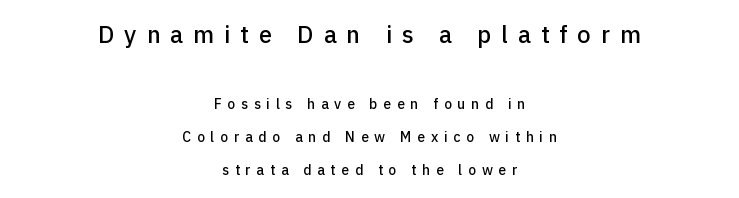
Q: Is the text italic (slanted)? A: No, it is upright.
Q: Is the text underlined? A: No.
Q: How is the paragraph aligned? A: Centered.
Q: Is the spacing between letters normal or unusually wide? A: Unusually wide.
Q: Is the spacing between lines tight, normal or loose? A: Loose.
Q: Which block of text is set in a larger size, the first (top) or the second (bottom)? A: The first (top) one.
